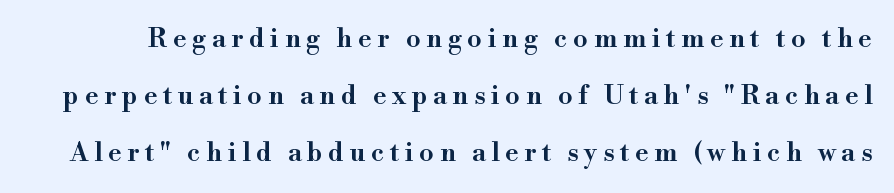
A bare baseline throughout the passage. The lettering holds an erect, upright posture throughout. Honestly, the rows look like they've been pulled way apart. A semibold gives these letters moderate extra thickness, short of bold.
